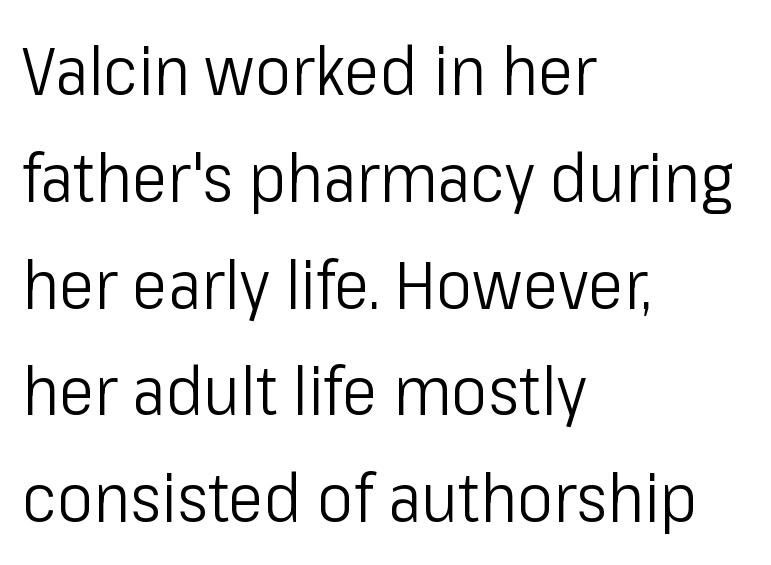
Vertically, the passage feels balanced, rows spaced as you'd expect. In terms of posture, this sample is upright. Regarding serifs, this sample does without them. The space beneath each line is pristine and unruled. Unbolded letterforms with no extra heft. Each letter keeps its own natural width here, so spacing adapts to shape.
